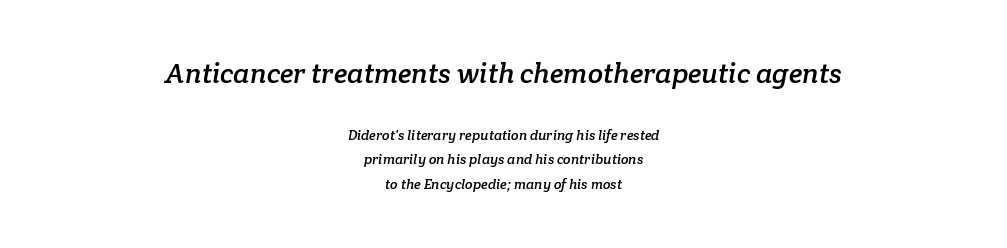
Compare the two chunks: the upper has the greater cap height. Regarding serifs, this sample has them. Spacing verdict: proportional, widths tailored to each character. The tracking reads as untouched default to a designer's eye.
